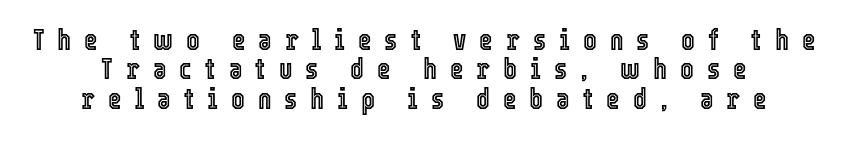
Q: Is the text italic (slanted)? A: No, it is upright.
Q: Is the text underlined? A: No.
Q: Is the spacing between letters normal or unusually wide? A: Unusually wide.
Q: Is the spacing between lines tight, normal or loose? A: Tight.
Q: Width (condensed, normal, or wide)? A: Condensed.
Q: x-height? A: Medium.
Q: Monospaced? A: No.
